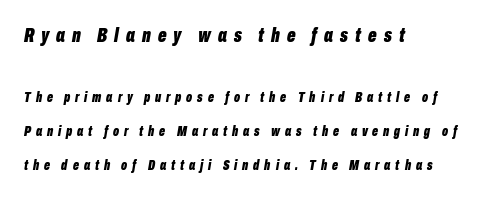
The image shows 20 px bold type, italic (leaning right); set left-aligned, loose line spacing (2.44x), unusually wide letter spacing (+0.35 em), not underlined; the first (top) block is 1.43x larger.
